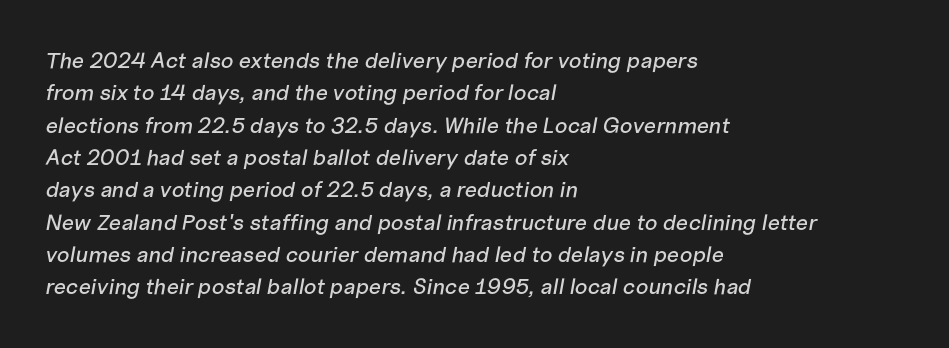
The image shows 22 px text type, italic (leaning right); set left-aligned, normal line spacing (1.47x), normal letter spacing, not underlined.
